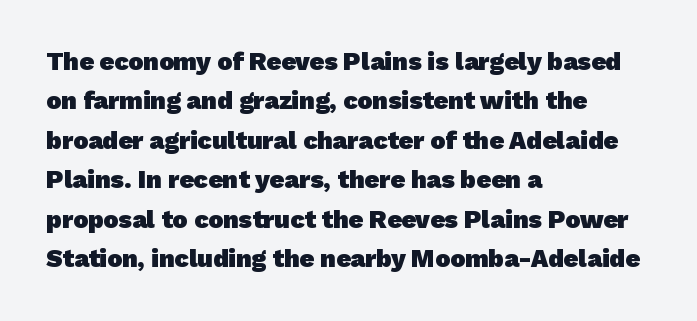
The letterforms sit shoulder to shoulder at normal distance. These words are printed bold, with thick strokes throughout. This sample is left-justified, so line endings fall wherever the words run out. Leading matches the norm, producing a regular column.
